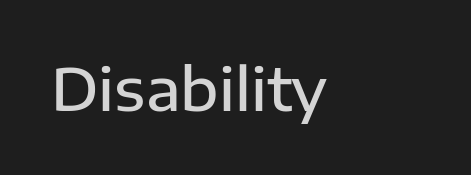
Q: Is the text bold? A: Semi-bold.
Q: Is the text italic (slanted)? A: No, it is upright.
Q: Is the typeface a serif or a sans-serif typeface? A: Sans-serif.
Q: Is the text underlined? A: No.
Q: How is the paragraph aligned? A: Left-aligned.
Q: Is the spacing between letters normal or unusually wide? A: Normal.
Q: Width (condensed, normal, or wide)? A: Normal.
Q: Stroke contrast? A: Low.
Q: x-height? A: Medium.
Q: Monospaced? A: No.
